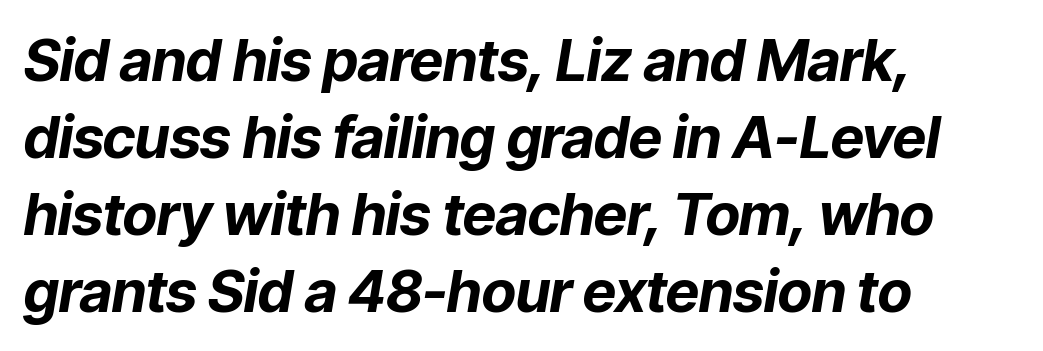
{"italic": "yes", "lean": "right", "slant_degrees": 9, "bold": "yes", "weight": "bold", "width": "normal", "stroke_contrast": "low", "x_height": "medium", "monospaced": "no", "underline": "no", "align": "left", "line_spacing": "normal", "line_spacing_ratio": 1.33, "letter_spacing": "normal", "letter_spacing_em": 0.0, "glyph_px": 58}
